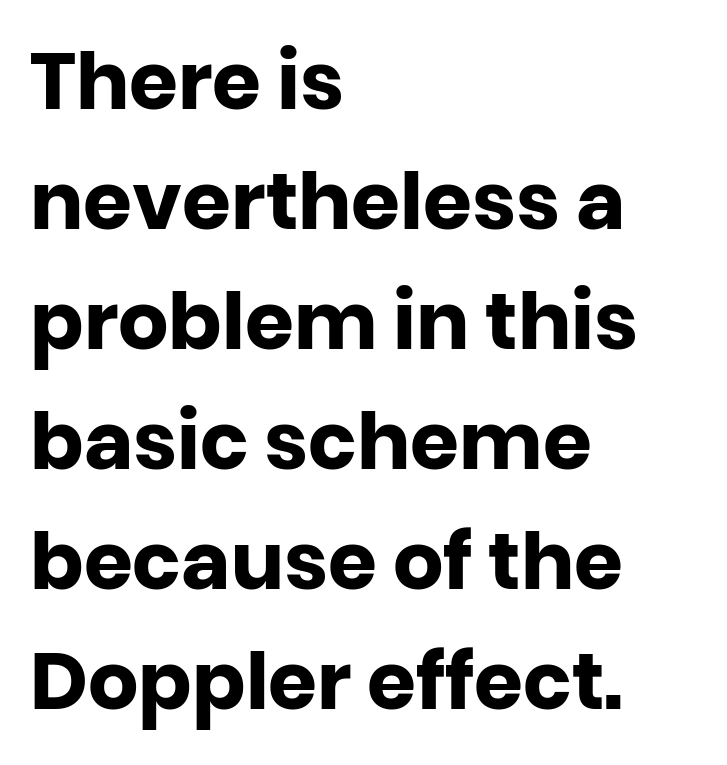
The image shows 79 px heavy sans-serif type, upright; set left-aligned, normal line spacing (1.52x), normal letter spacing, not underlined; low stroke contrast and a large x-height.
